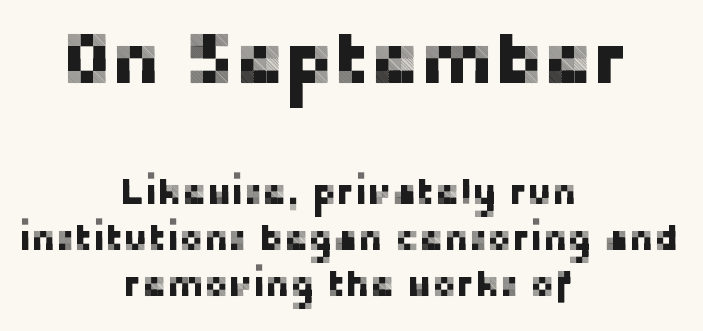
Do the characters align in a grid? No, the font is proportional. Descenders hang freely into open space. Where is the straight margin? There isn't one; the lines are centered. These lines were composed using upright roman letters. Character size in the leading block exceeds that of the trailing block.
